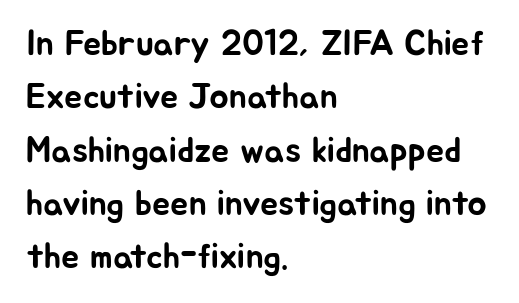
Check the space under the baseline: it is left empty. This sample uses an upright cut, with every glyph sitting square on the baseline. Interline gaps are of average width in this sample. Caption: standard tracking, unaltered. The rendering shows plain stroke endings on the letterforms — a sans-serif design.
